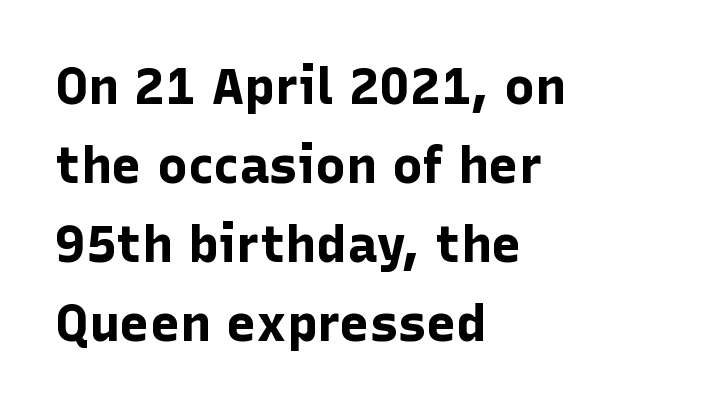
{"serif": "no", "italic": "no", "bold": "yes", "weight": "bold", "width": "normal", "stroke_contrast": "low", "x_height": "medium", "monospaced": "no", "underline": "no", "align": "left", "line_spacing": "normal", "line_spacing_ratio": 1.55, "letter_spacing": "normal", "letter_spacing_em": 0.0, "glyph_px": 51}
